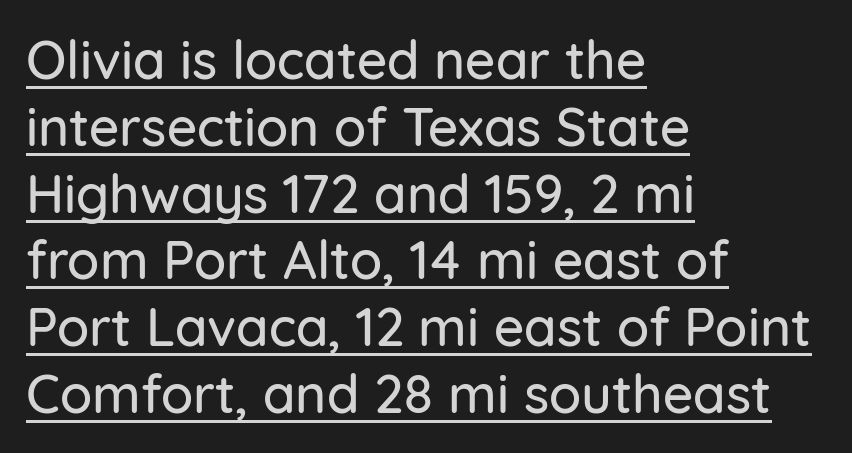
{"serif": "no", "italic": "no", "width": "normal", "stroke_contrast": "low", "x_height": "medium", "monospaced": "no", "underline": "yes", "align": "left", "line_spacing": "normal", "line_spacing_ratio": 1.26, "letter_spacing": "normal", "letter_spacing_em": 0.0, "glyph_px": 53}
